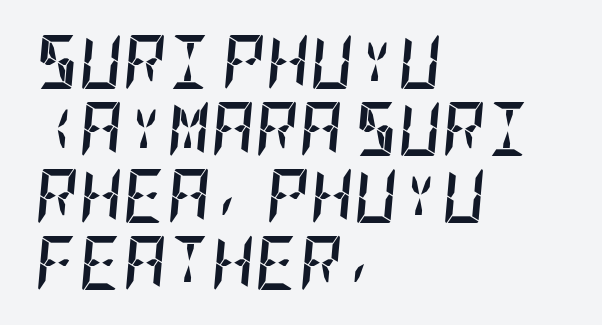
{"italic": "yes", "lean": "right", "slant_degrees": 5, "bold": "yes", "weight": "semibold", "width": "condensed", "stroke_contrast": "low", "x_height": "large", "underline": "no", "align": "left", "line_spacing_ratio": 1.24, "letter_spacing": "normal", "letter_spacing_em": 0.0, "glyph_px": 54}
